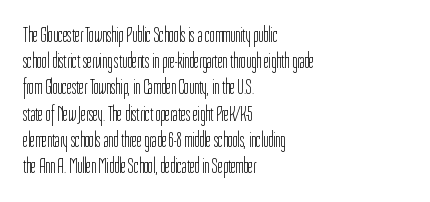
Does extra space separate the letters? No, they use regular spacing. Layout note: lines flush left. The area under the type is left untouched. This reads as an unemphasized weight, regular at the heaviest. This is roman type, the default non-slanted kind. Vertical spacing — default.
